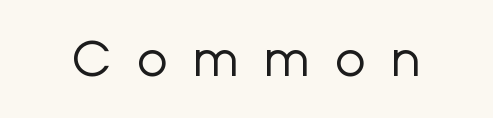
{"serif": "no", "italic": "no", "bold": "no", "weight": "regular", "width": "normal", "stroke_contrast": "low", "x_height": "medium", "monospaced": "no", "underline": "no", "letter_spacing": "wide", "letter_spacing_em": 0.49, "glyph_px": 51}
